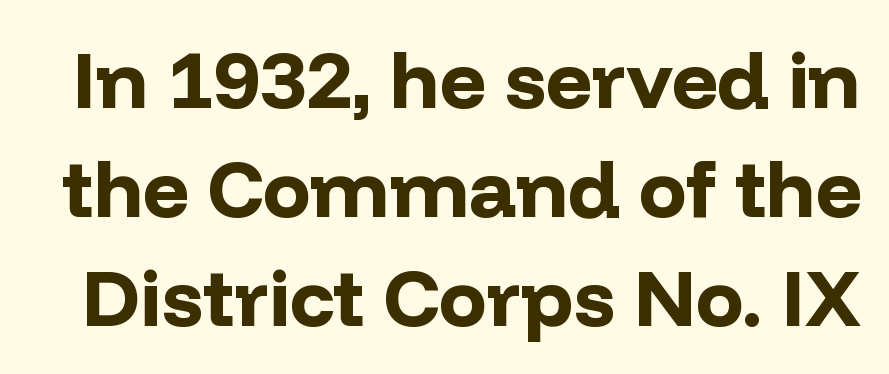
Q: Is the text bold? A: Yes.
Q: Is the text italic (slanted)? A: No, it is upright.
Q: Is the typeface a serif or a sans-serif typeface? A: Sans-serif.
Q: Is the text underlined? A: No.
Q: Is the spacing between letters normal or unusually wide? A: Normal.
Q: Is the spacing between lines tight, normal or loose? A: Normal.
Q: Width (condensed, normal, or wide)? A: Normal.
Q: Stroke contrast? A: Low.
Q: x-height? A: Medium.
Q: Monospaced? A: No.
